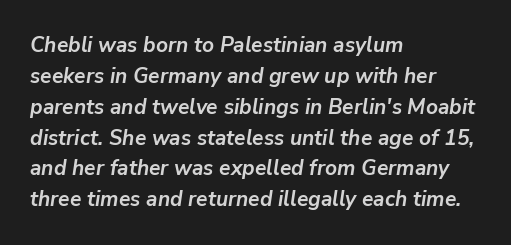
{"italic": "yes", "lean": "right", "slant_degrees": 9, "bold": "yes", "underline": "no", "align": "left", "line_spacing": "normal", "line_spacing_ratio": 1.47, "letter_spacing": "normal", "letter_spacing_em": 0.0, "glyph_px": 21}
